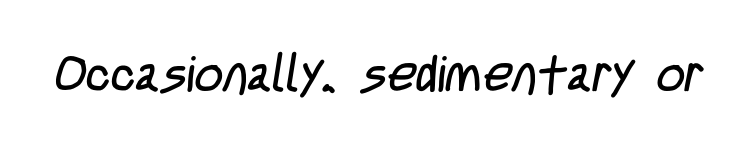
{"serif": "no", "bold": "no", "weight": "regular", "width": "condensed", "stroke_contrast": "low", "x_height": "large", "monospaced": "no", "underline": "no", "letter_spacing": "normal", "letter_spacing_em": 0.0, "glyph_px": 50}
